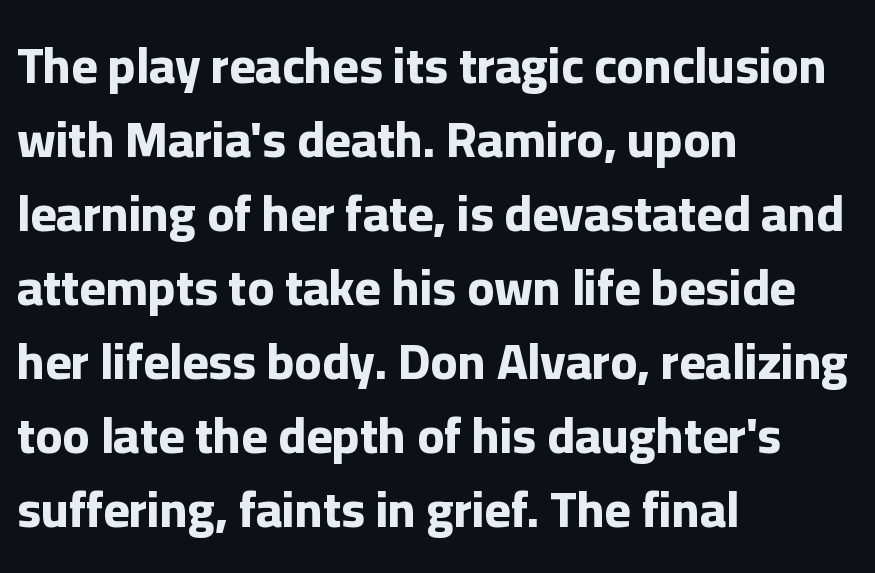
Has an underline been added? It has not. Serifs: no, the terminals of the letterforms are clean. A dark, heavy texture on the line: the type is bold. There is no visible air inserted between adjacent glyphs.
